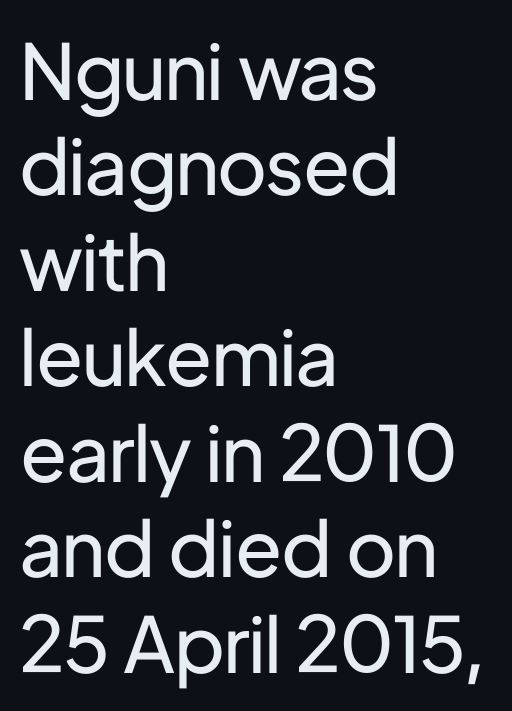
Q: Is the text bold? A: No.
Q: Is the text italic (slanted)? A: No, it is upright.
Q: Is the typeface a serif or a sans-serif typeface? A: Sans-serif.
Q: Is the text underlined? A: No.
Q: How is the paragraph aligned? A: Left-aligned.
Q: Is the spacing between letters normal or unusually wide? A: Normal.
Q: Width (condensed, normal, or wide)? A: Normal.
Q: Stroke contrast? A: Low.
Q: x-height? A: Medium.
Q: Monospaced? A: No.
